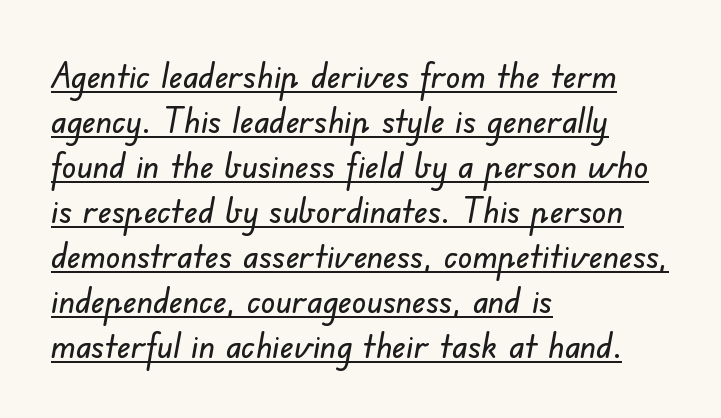
Q: Is the typeface a serif or a sans-serif typeface? A: Sans-serif.
Q: Is the text underlined? A: Yes.
Q: How is the paragraph aligned? A: Left-aligned.
Q: Is the spacing between letters normal or unusually wide? A: Normal.
Q: Is the spacing between lines tight, normal or loose? A: Normal.
Q: Width (condensed, normal, or wide)? A: Normal.
Q: Stroke contrast? A: Low.
Q: x-height? A: Small.
Q: Monospaced? A: No.
